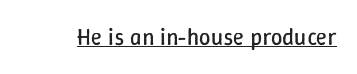
The image shows 23 px text type, upright; set normal letter spacing, underlined.
